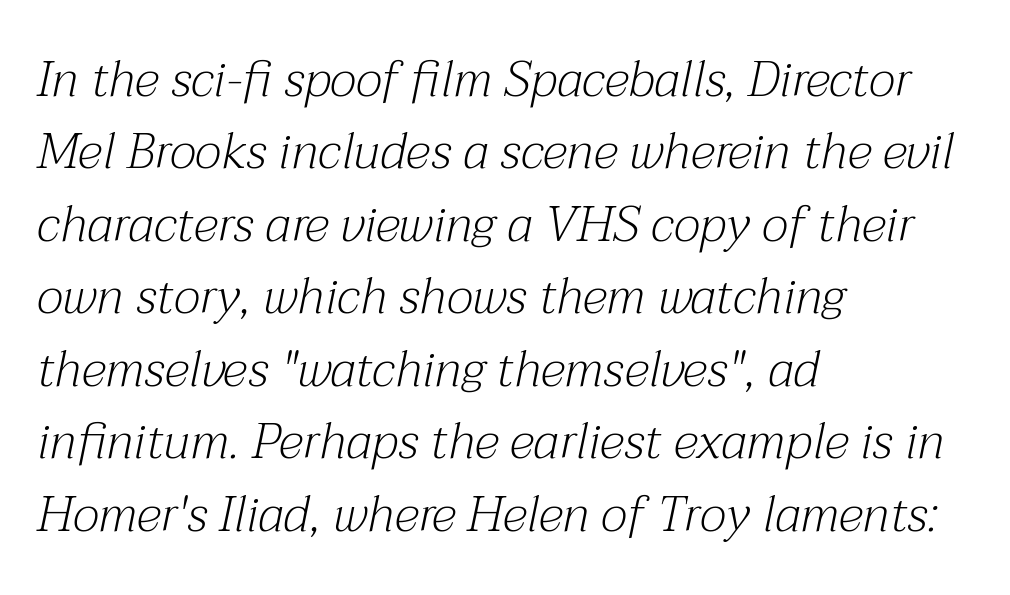
The image shows 50 px light serif type, italic (leaning right); set left-aligned, normal line spacing (1.45x), normal letter spacing, not underlined; medium stroke contrast and a medium x-height.
